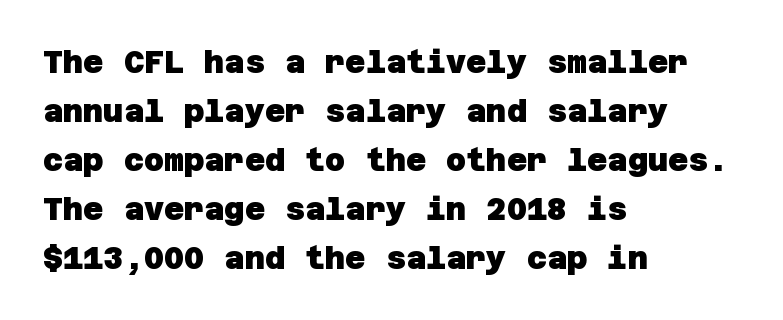
{"serif": "no", "bold": "yes", "weight": "heavy", "width": "normal", "stroke_contrast": "low", "x_height": "large", "underline": "no", "align": "left", "line_spacing": "normal", "line_spacing_ratio": 1.58, "letter_spacing": "normal", "letter_spacing_em": 0.0, "glyph_px": 31}
